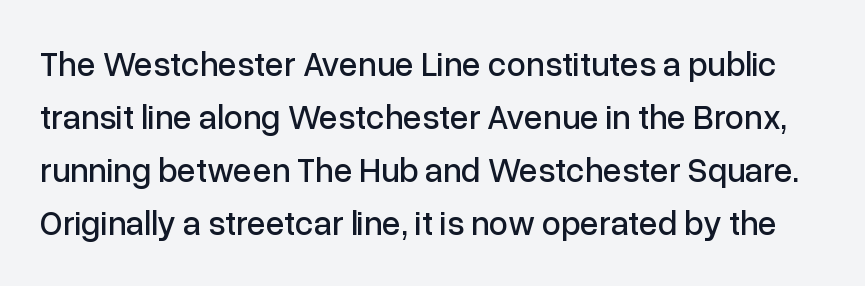
Q: Is the text italic (slanted)? A: No, it is upright.
Q: Is the typeface a serif or a sans-serif typeface? A: Sans-serif.
Q: Is the text underlined? A: No.
Q: Is the spacing between letters normal or unusually wide? A: Normal.
Q: Is the spacing between lines tight, normal or loose? A: Normal.
Q: Width (condensed, normal, or wide)? A: Normal.
Q: Stroke contrast? A: Low.
Q: x-height? A: Medium.
Q: Monospaced? A: No.
